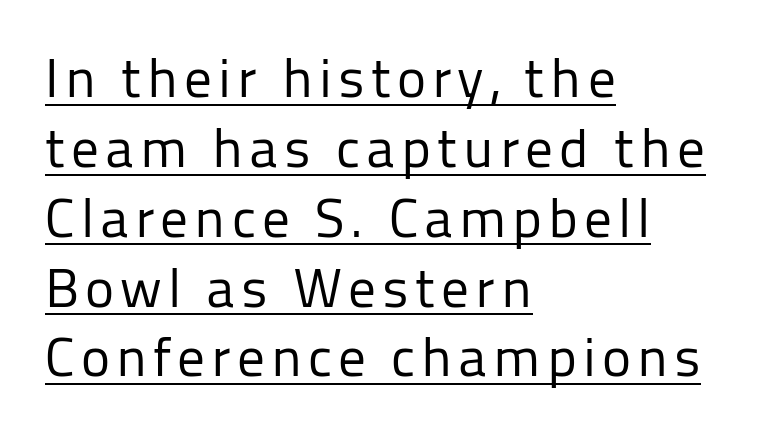
{"serif": "no", "italic": "no", "bold": "no", "weight": "regular", "width": "normal", "stroke_contrast": "low", "x_height": "medium", "monospaced": "no", "underline": "yes", "align": "left", "line_spacing": "normal", "line_spacing_ratio": 1.27, "glyph_px": 55}
